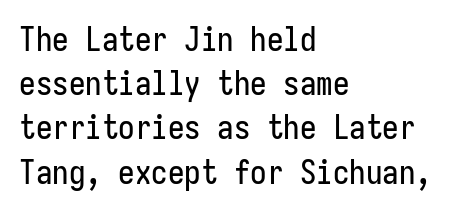
Q: Is the text italic (slanted)? A: No, it is upright.
Q: Is the typeface a serif or a sans-serif typeface? A: Sans-serif.
Q: Is the text underlined? A: No.
Q: How is the paragraph aligned? A: Left-aligned.
Q: Is the spacing between letters normal or unusually wide? A: Normal.
Q: Is the spacing between lines tight, normal or loose? A: Normal.
Q: Width (condensed, normal, or wide)? A: Condensed.
Q: Stroke contrast? A: Low.
Q: x-height? A: Medium.
